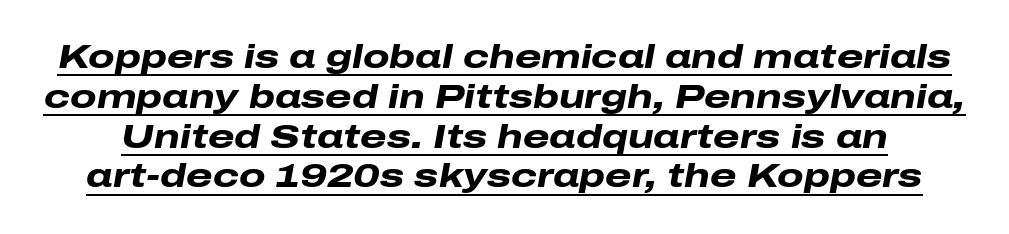
The image shows 34 px heavy, wide type, italic (leaning right); set line spacing 1.17x, normal letter spacing, underlined; low stroke contrast and a medium x-height.
